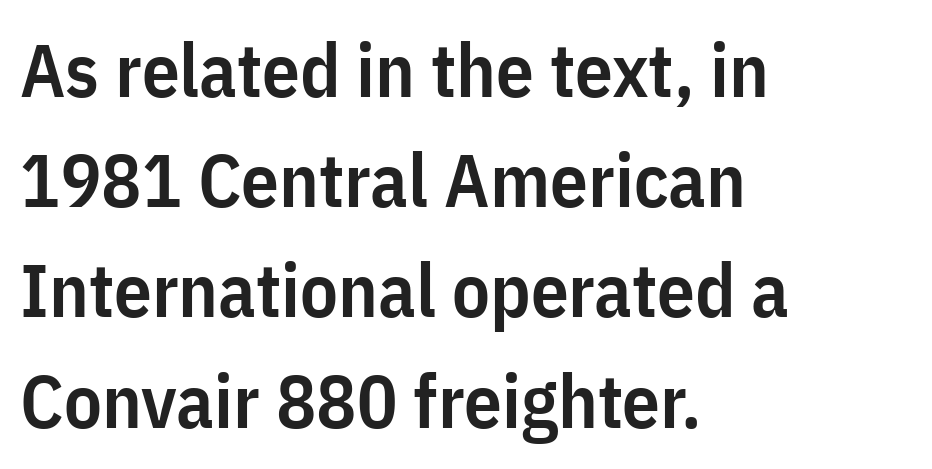
Each word holds together tightly as a unit, with standard inter-letter gaps. The ragged edge is on the right, which tells us the setting is flush left. The rows are spaced the way most documents space them. Only glyphs here, with clear space below each row. Weight: semibold (demi).
